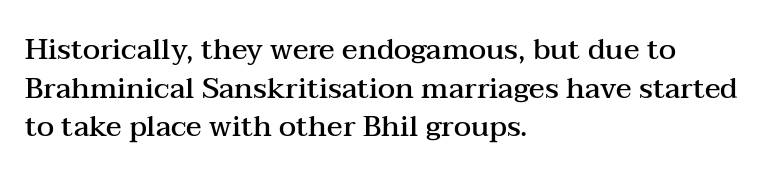
The image shows 29 px semibold, wide serif type, upright; set left-aligned, normal line spacing (1.33x), normal letter spacing, not underlined; medium stroke contrast and a medium x-height.
